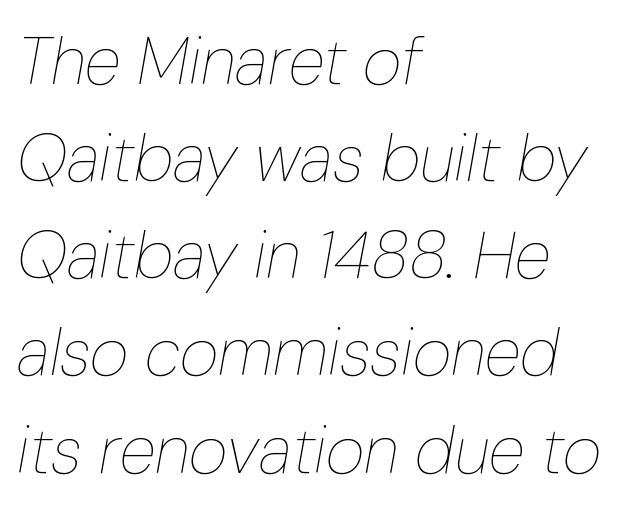
The image shows 67 px thin, condensed type, italic (leaning right); set left-aligned, normal line spacing (1.45x), normal letter spacing, not underlined; low stroke contrast and a medium x-height.
